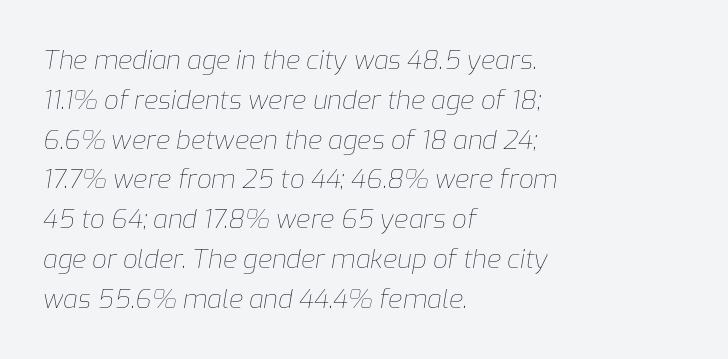
{"italic": "yes", "lean": "right", "slant_degrees": 9, "bold": "no", "underline": "no", "align": "left", "line_spacing": "normal", "line_spacing_ratio": 1.53, "letter_spacing": "normal", "letter_spacing_em": 0.0, "glyph_px": 26}
